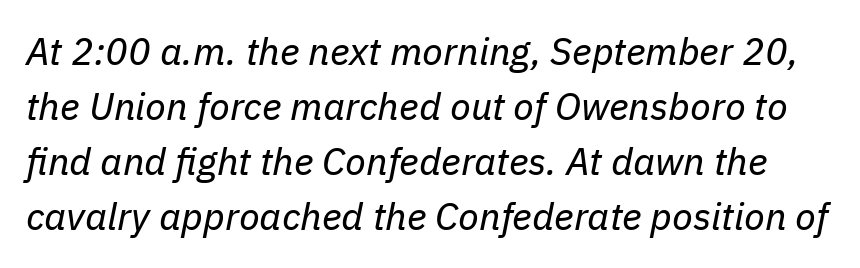
{"italic": "yes", "lean": "right", "slant_degrees": 11, "bold": "no", "weight": "regular", "width": "normal", "stroke_contrast": "low", "x_height": "medium", "monospaced": "no", "underline": "no", "line_spacing": "normal", "line_spacing_ratio": 1.45, "letter_spacing": "normal", "letter_spacing_em": 0.0, "glyph_px": 38}
